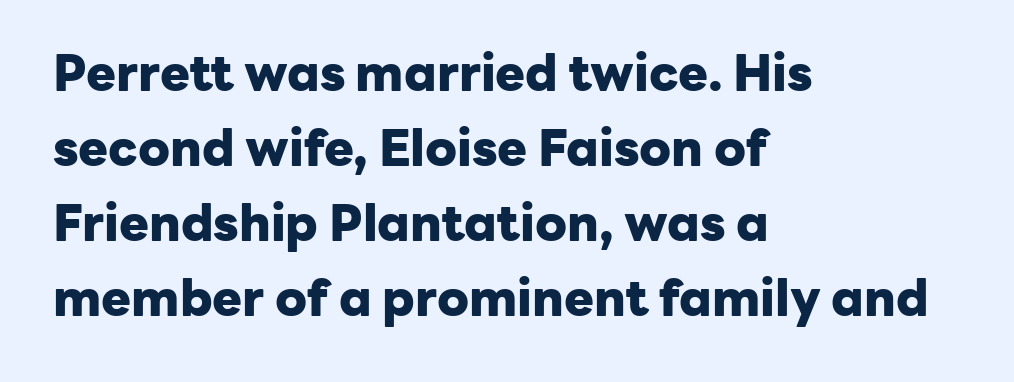
Q: Is the text bold? A: Yes.
Q: Is the text italic (slanted)? A: No, it is upright.
Q: Is the typeface a serif or a sans-serif typeface? A: Sans-serif.
Q: Is the text underlined? A: No.
Q: How is the paragraph aligned? A: Left-aligned.
Q: Is the spacing between letters normal or unusually wide? A: Normal.
Q: Is the spacing between lines tight, normal or loose? A: Normal.
Q: Width (condensed, normal, or wide)? A: Normal.
Q: Stroke contrast? A: Low.
Q: x-height? A: Medium.
Q: Monospaced? A: No.
